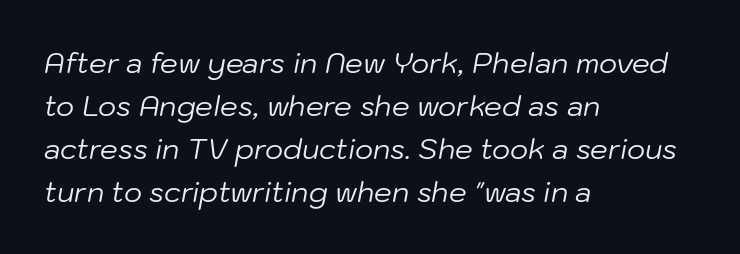
Spacing between characters is what you'd get straight out of the box. In CSS terms this would be text-align: left. Baseline-to-baseline distance is the conventional proportion of letter height. Heft: none added — not bold.
